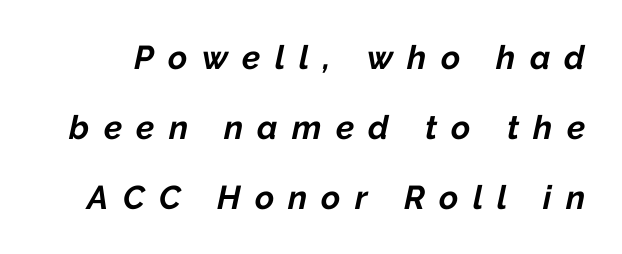
The image shows 33 px bold type, italic (leaning right); set loose line spacing (2.12x), unusually wide letter spacing (+0.43 em), not underlined; low stroke contrast and a medium x-height.
